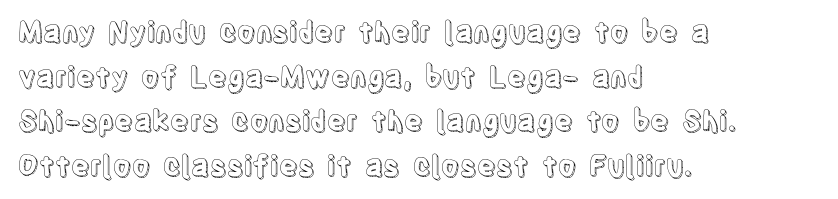
{"italic": "no", "width": "condensed", "x_height": "large", "monospaced": "no", "underline": "no", "align": "left", "line_spacing": "normal", "line_spacing_ratio": 1.59, "letter_spacing": "normal", "letter_spacing_em": 0.0, "glyph_px": 28}
